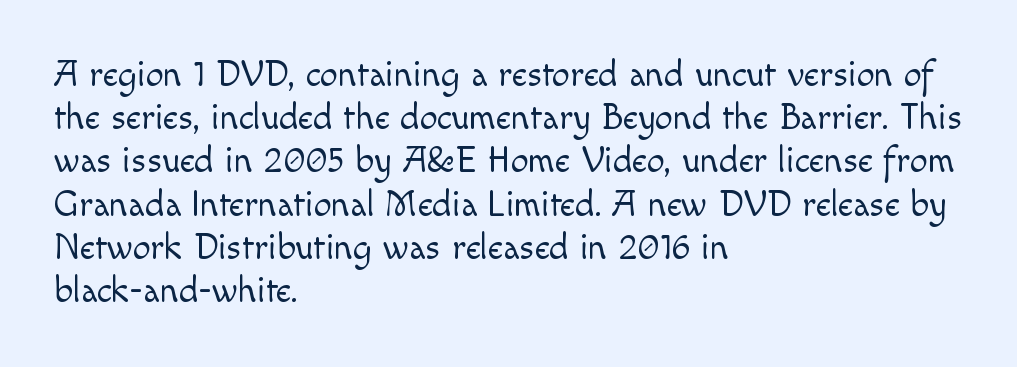
The image shows 36 px light sans-serif type, upright; set left-aligned, line spacing 1.2x, normal letter spacing, not underlined; a small x-height.
